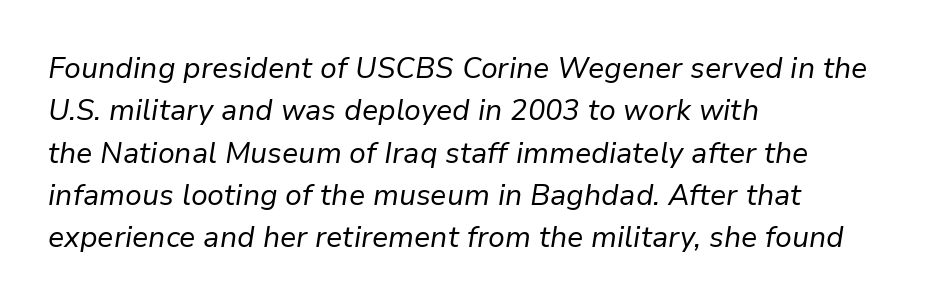
{"italic": "yes", "lean": "right", "slant_degrees": 9, "bold": "no", "weight": "regular", "width": "normal", "stroke_contrast": "low", "x_height": "medium", "monospaced": "no", "underline": "no", "align": "left", "line_spacing": "normal", "line_spacing_ratio": 1.46, "letter_spacing": "normal", "letter_spacing_em": 0.0, "glyph_px": 29}
